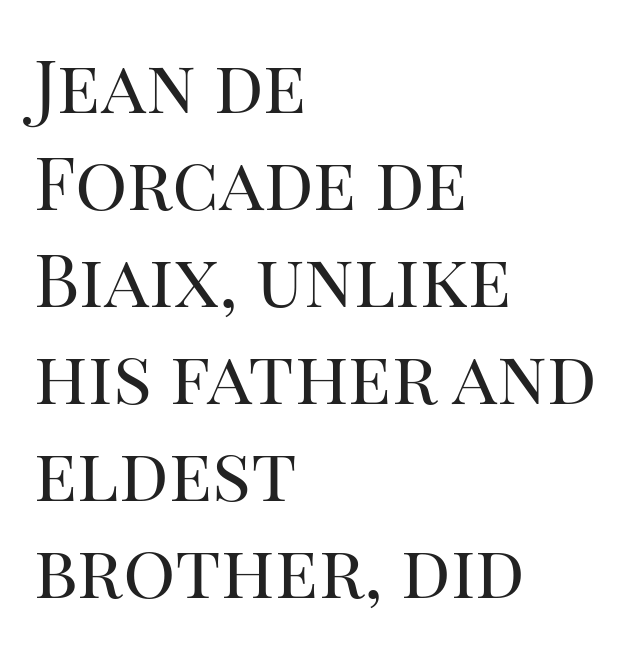
The image shows 73 px regular-weight serif type, upright; set left-aligned, normal line spacing (1.33x), normal letter spacing, not underlined; high stroke contrast and a large x-height.
